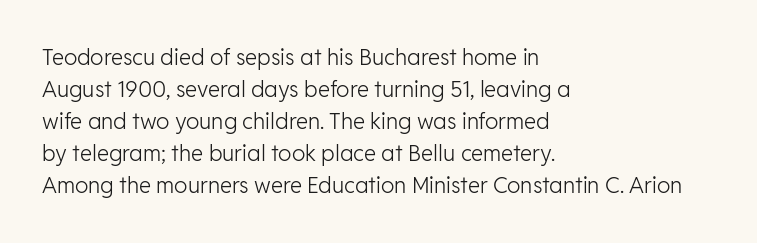
Weight: in the light-to-regular range. These lines keep a tight, regular rhythm from letter to letter. Any mark beneath the type? The region is blank. Left-aligned paragraph, ragged on the right. If you drew a line through each stem, it would be perfectly vertical. Honestly, the row spacing looks completely unremarkable.
